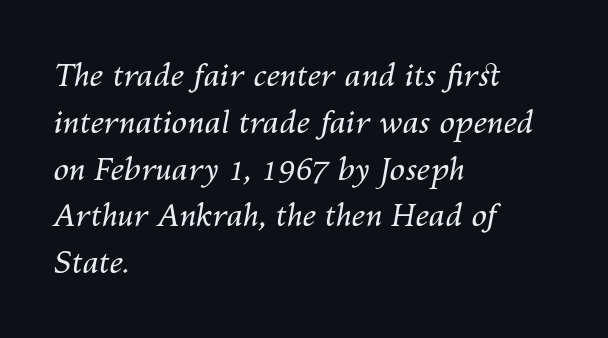
{"italic": "yes", "lean": "right", "slant_degrees": 10, "bold": "no", "weight": "regular", "width": "normal", "stroke_contrast": "medium", "x_height": "medium", "monospaced": "no", "underline": "no", "align": "left", "line_spacing": "normal", "line_spacing_ratio": 1.51, "letter_spacing": "normal", "letter_spacing_em": 0.0, "glyph_px": 31}
